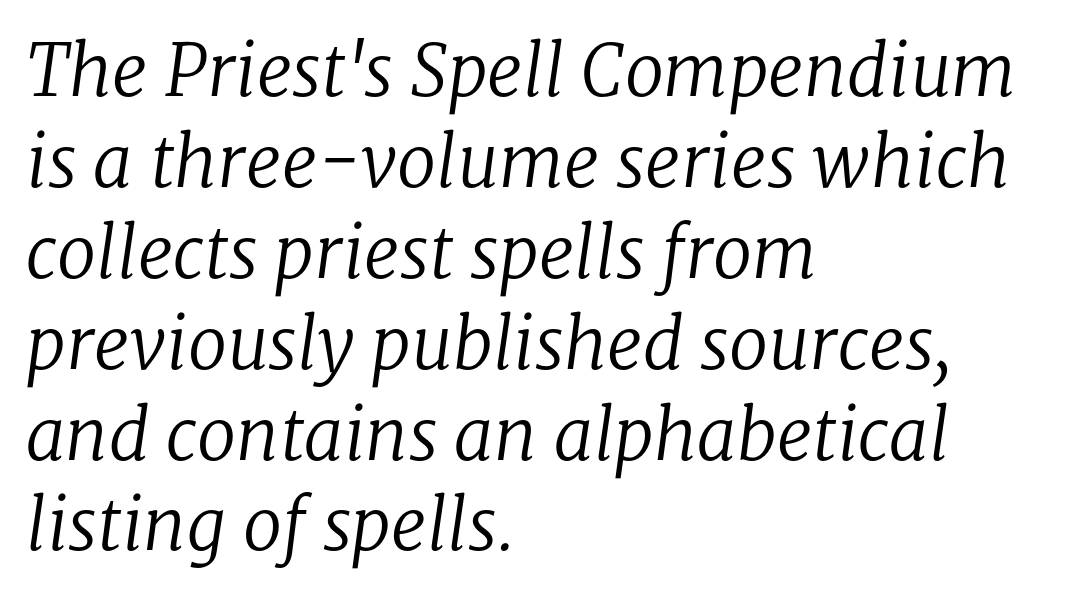
The image shows 71 px regular-weight serif type, italic (leaning right); set left-aligned, normal line spacing (1.28x), normal letter spacing, not underlined; low stroke contrast and a medium x-height.
